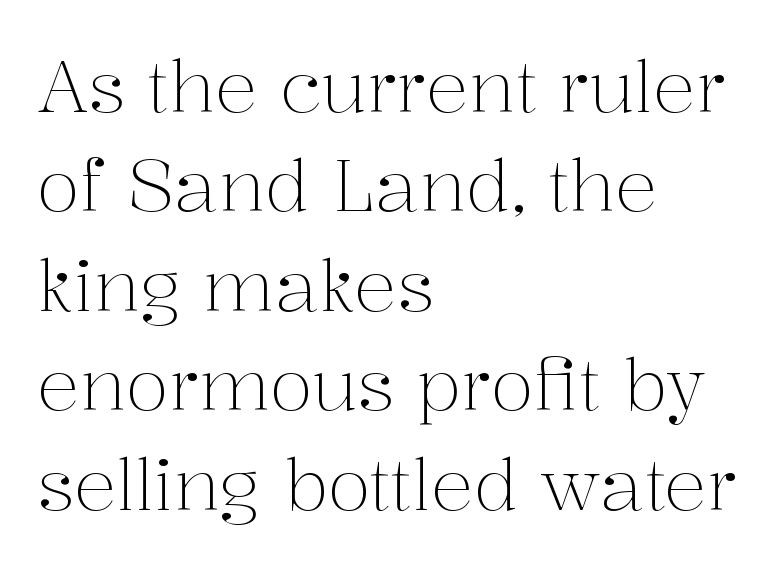
The image shows 71 px light serif type, upright; set left-aligned, normal line spacing (1.4x), normal letter spacing, not underlined; medium stroke contrast and a medium x-height.
